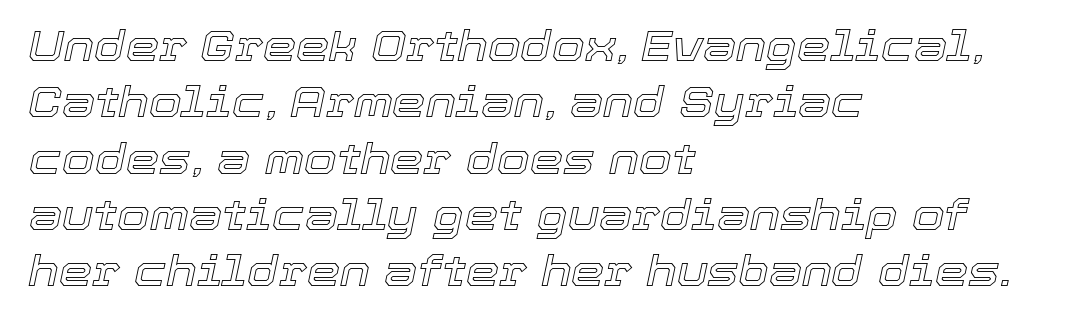
{"italic": "yes", "lean": "right", "slant_degrees": 12, "width": "normal", "x_height": "medium", "monospaced": "no", "underline": "no", "align": "left", "line_spacing": "normal", "line_spacing_ratio": 1.34, "letter_spacing": "normal", "letter_spacing_em": 0.0, "glyph_px": 42}
